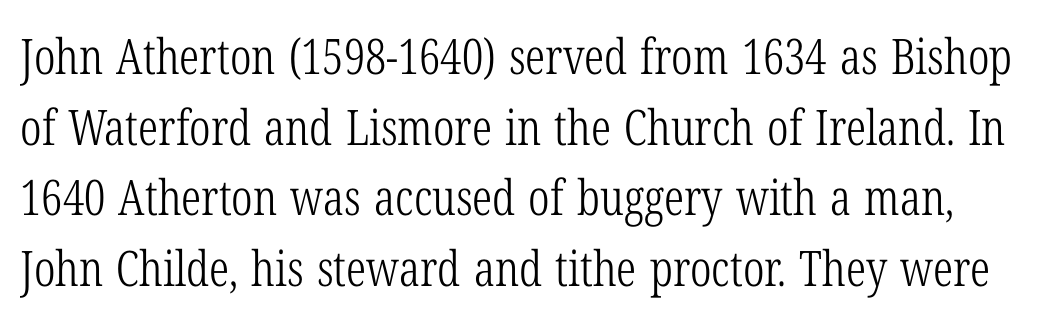
You could not count columns in this text — the font is proportionally spaced. The characters display serif detailing at their extremities. The leading is moderate, giving the passage an even texture. Heft: none added — not bold.
